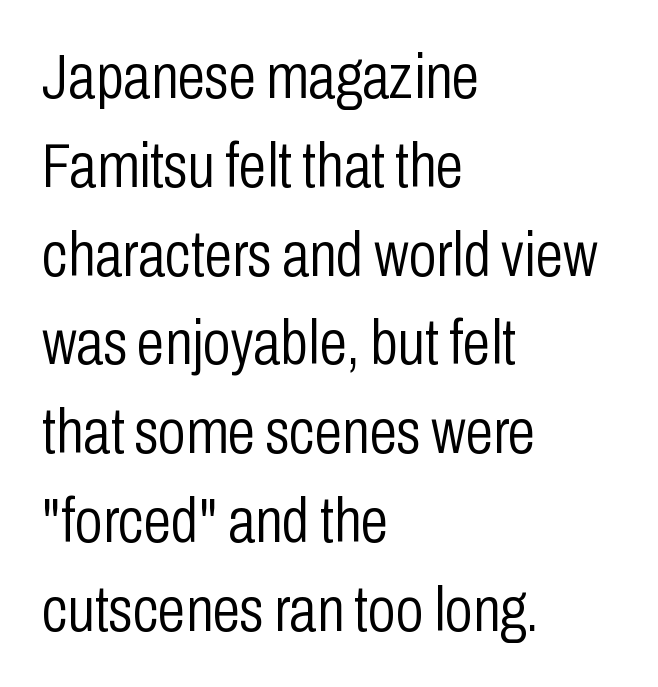
The image shows 63 px light, condensed sans-serif type, upright; set left-aligned, normal line spacing (1.41x), normal letter spacing, not underlined; low stroke contrast and a medium x-height.
